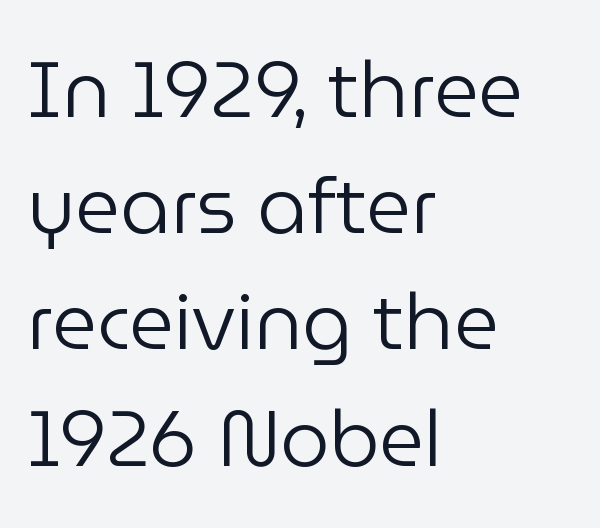
Q: Is the text bold? A: No.
Q: Is the text italic (slanted)? A: No, it is upright.
Q: Is the typeface a serif or a sans-serif typeface? A: Sans-serif.
Q: Is the text underlined? A: No.
Q: How is the paragraph aligned? A: Left-aligned.
Q: Is the spacing between letters normal or unusually wide? A: Normal.
Q: Is the spacing between lines tight, normal or loose? A: Normal.
Q: Width (condensed, normal, or wide)? A: Normal.
Q: Stroke contrast? A: Low.
Q: x-height? A: Medium.
Q: Monospaced? A: No.
